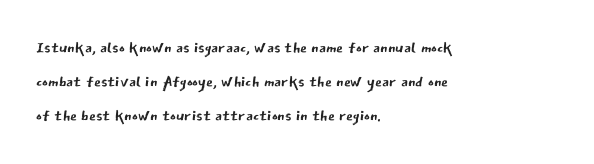
The image shows 22 px text type, upright; set left-aligned, normal line spacing (1.55x), normal letter spacing, not underlined.
